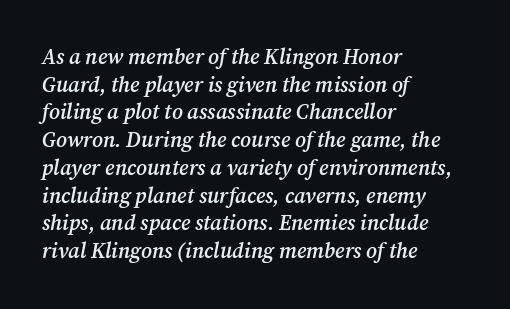
In terms of leading, this rendering sits right in the middle. Bare-footed words on every line. This rendering uses left alignment, leaving the right contour irregular. Posture: slanted.
